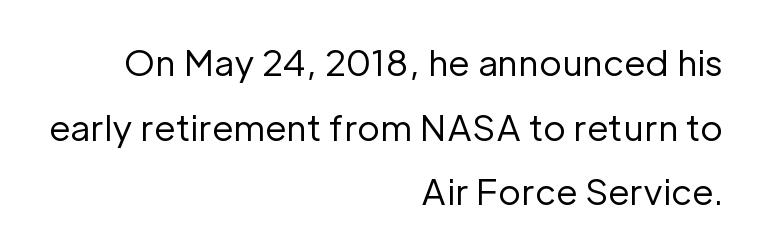
Q: Is the text bold? A: No.
Q: Is the text italic (slanted)? A: No, it is upright.
Q: Is the typeface a serif or a sans-serif typeface? A: Sans-serif.
Q: Is the text underlined? A: No.
Q: How is the paragraph aligned? A: Right-aligned.
Q: Is the spacing between letters normal or unusually wide? A: Normal.
Q: Width (condensed, normal, or wide)? A: Normal.
Q: Stroke contrast? A: Low.
Q: x-height? A: Medium.
Q: Monospaced? A: No.
